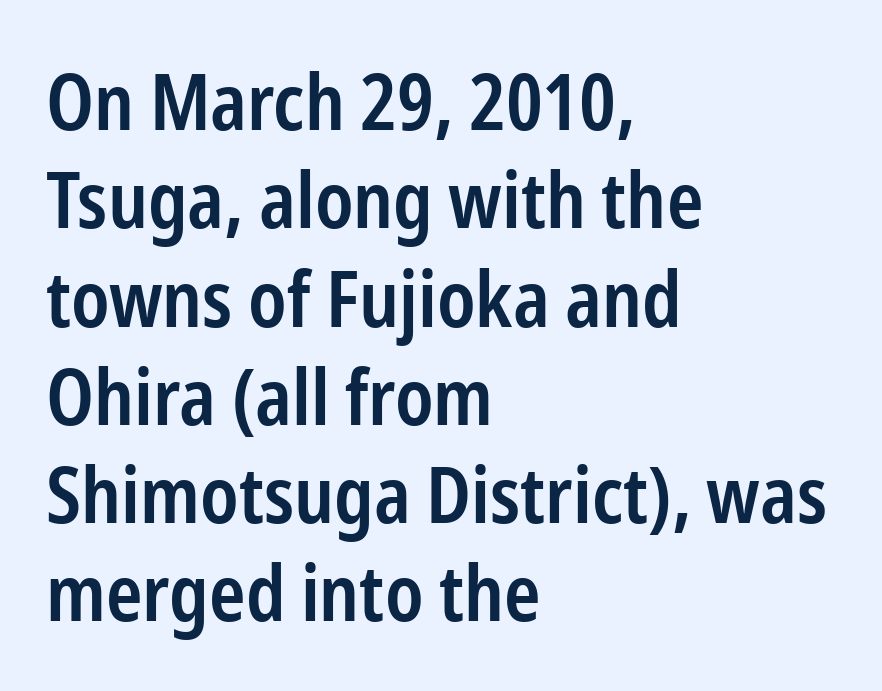
This sample uses plain, unmodified letter spacing. Proportional: the letters do not fall into vertical columns. This rendering employs a face without finishing strokes, i.e., a sans-serif. The foot of each line stays bare and open. The passage is arranged the way most books set body copy — flush left.
